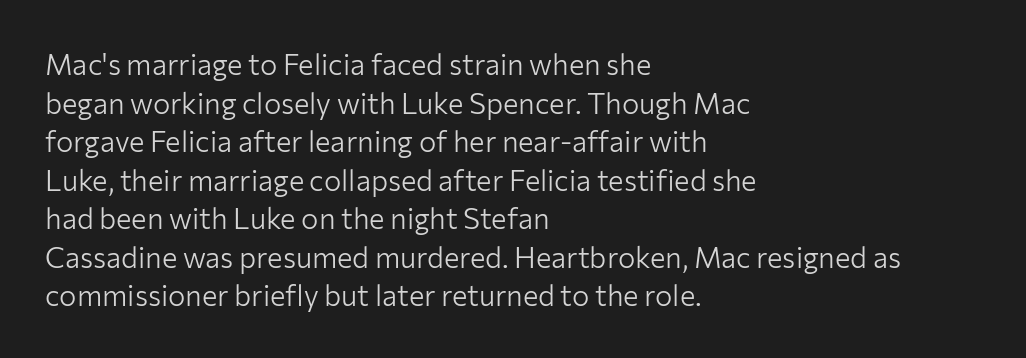
The image shows 29 px light sans-serif type, upright; set left-aligned, normal line spacing (1.33x), normal letter spacing, not underlined; low stroke contrast and a medium x-height.
